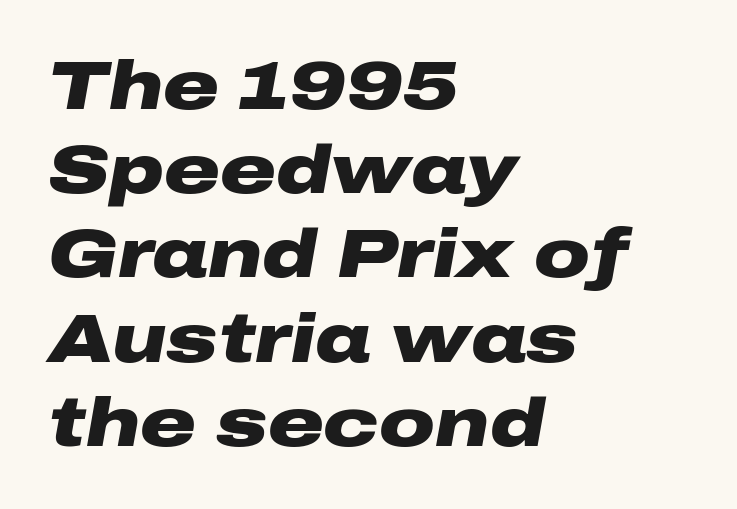
The image shows 69 px heavy, wide type, italic (leaning right); set left-aligned, line spacing 1.22x, normal letter spacing, not underlined; low stroke contrast and a medium x-height.
